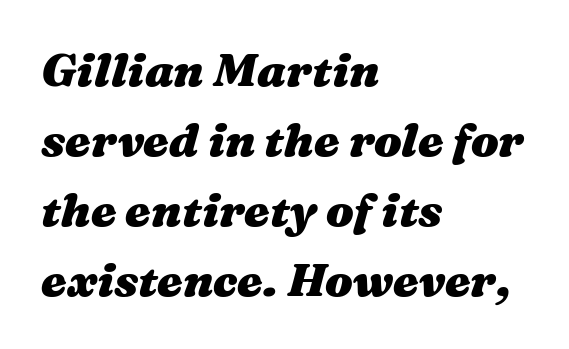
Q: Is the text bold? A: Yes.
Q: Is the text italic (slanted)? A: Yes, it leans right by about 16 degrees.
Q: Is the text underlined? A: No.
Q: How is the paragraph aligned? A: Left-aligned.
Q: Is the spacing between letters normal or unusually wide? A: Normal.
Q: Is the spacing between lines tight, normal or loose? A: Normal.
Q: Width (condensed, normal, or wide)? A: Wide.
Q: Stroke contrast? A: Medium.
Q: x-height? A: Medium.
Q: Monospaced? A: No.
